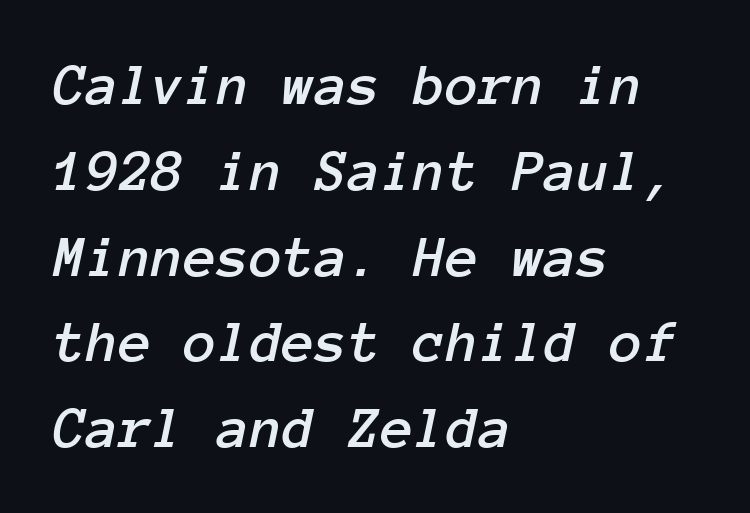
{"italic": "yes", "lean": "right", "slant_degrees": 12, "width": "normal", "stroke_contrast": "low", "x_height": "medium", "monospaced": "yes", "underline": "no", "align": "left", "line_spacing": "normal", "line_spacing_ratio": 1.43, "letter_spacing": "normal", "letter_spacing_em": 0.0, "glyph_px": 60}
